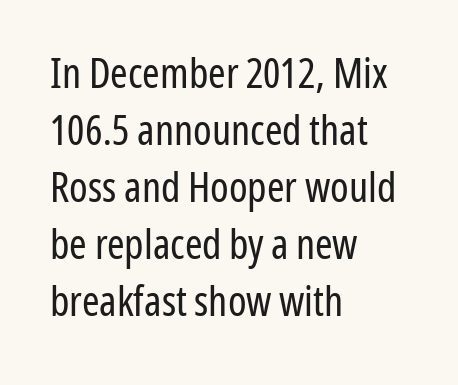
Q: Is the text bold? A: No.
Q: Is the text italic (slanted)? A: No, it is upright.
Q: Is the typeface a serif or a sans-serif typeface? A: Sans-serif.
Q: Is the text underlined? A: No.
Q: How is the paragraph aligned? A: Left-aligned.
Q: Is the spacing between letters normal or unusually wide? A: Normal.
Q: Is the spacing between lines tight, normal or loose? A: Normal.
Q: Width (condensed, normal, or wide)? A: Condensed.
Q: Stroke contrast? A: Low.
Q: x-height? A: Medium.
Q: Monospaced? A: No.
